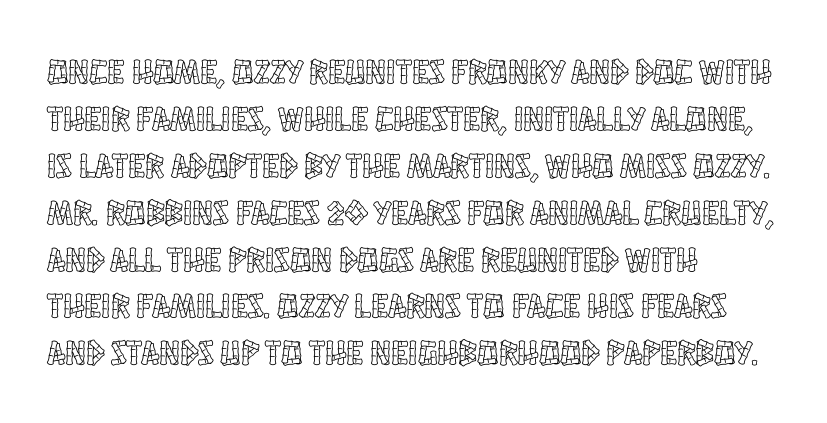
Is the block centered? No — it sits flush against the left margin. The passage shown is typed in a proportional face where columns would drift. Successive baselines arrive at the customary interval. Tracking here is standard; glyphs follow each other at the usual distance.
